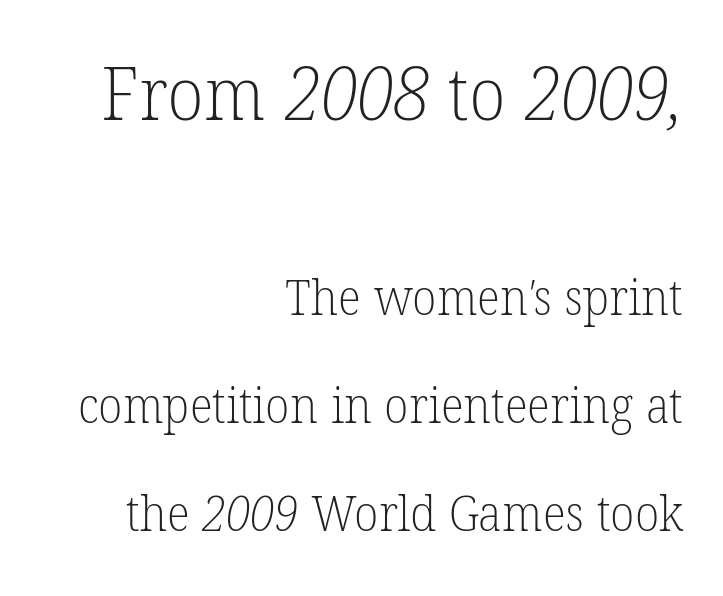
Q: Is the text bold? A: No.
Q: Is the typeface a serif or a sans-serif typeface? A: Serif.
Q: Is the text underlined? A: No.
Q: How is the paragraph aligned? A: Right-aligned.
Q: Is the spacing between letters normal or unusually wide? A: Normal.
Q: Is the spacing between lines tight, normal or loose? A: Loose.
Q: Which block of text is set in a larger size, the first (top) or the second (bottom)? A: The first (top) one.
Q: Width (condensed, normal, or wide)? A: Normal.
Q: Stroke contrast? A: Low.
Q: x-height? A: Medium.
Q: Monospaced? A: No.
